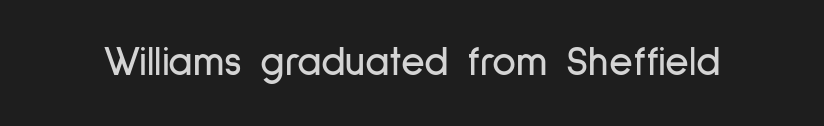
Q: Is the text italic (slanted)? A: No, it is upright.
Q: Is the typeface a serif or a sans-serif typeface? A: Sans-serif.
Q: Is the text underlined? A: No.
Q: Is the spacing between letters normal or unusually wide? A: Normal.
Q: Width (condensed, normal, or wide)? A: Condensed.
Q: Stroke contrast? A: Low.
Q: x-height? A: Medium.
Q: Monospaced? A: No.
